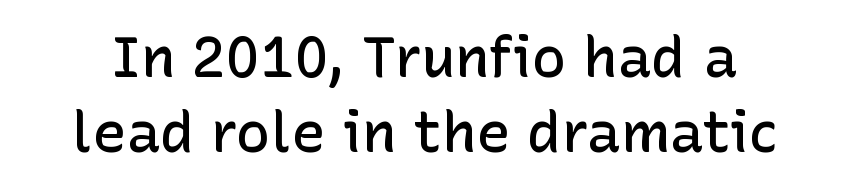
Q: Is the text bold? A: Semi-bold.
Q: Is the text italic (slanted)? A: No, it is upright.
Q: Is the typeface a serif or a sans-serif typeface? A: Sans-serif.
Q: Is the text underlined? A: No.
Q: Is the spacing between letters normal or unusually wide? A: Normal.
Q: Is the spacing between lines tight, normal or loose? A: Normal.
Q: Width (condensed, normal, or wide)? A: Normal.
Q: Stroke contrast? A: Low.
Q: x-height? A: Medium.
Q: Monospaced? A: No.
